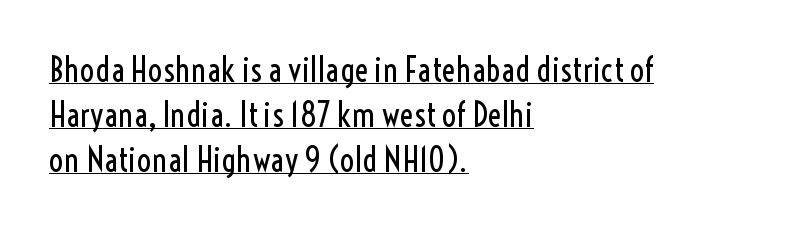
Note the varied advance widths — an 'i' is clearly narrower than an 'm'. Glance below the letters and you will spot a drawn line. The space between consecutive lines is moderate. The type sits square on the baseline with zero lean. Ink coverage per letter is moderate at most. In terms of letterspacing, this is plain default setting.
